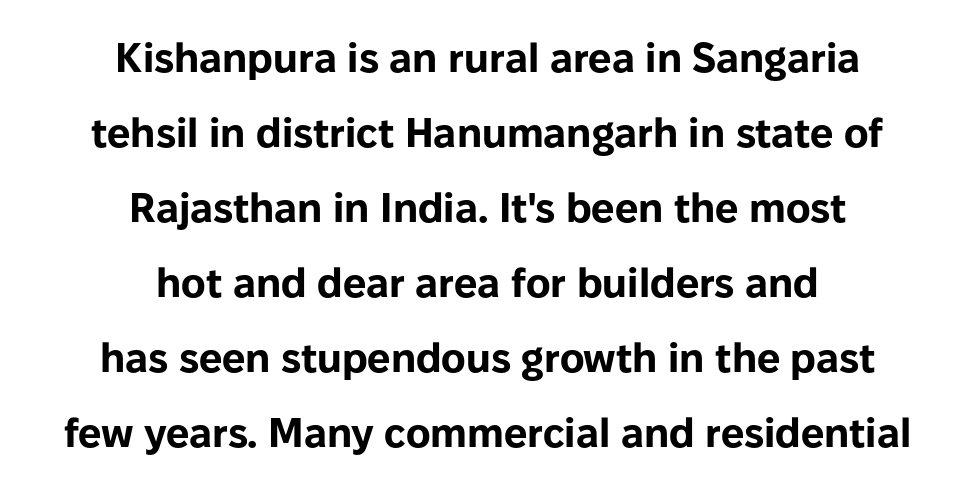
{"serif": "no", "italic": "no", "bold": "yes", "weight": "bold", "width": "normal", "stroke_contrast": "low", "x_height": "medium", "monospaced": "no", "underline": "no", "align": "center", "line_spacing_ratio": 1.83, "letter_spacing": "normal", "letter_spacing_em": 0.0, "glyph_px": 41}
